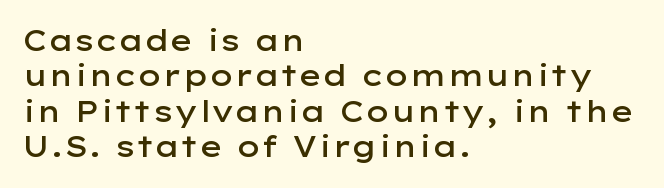
{"serif": "no", "italic": "no", "bold": "semi", "weight": "semibold", "width": "wide", "stroke_contrast": "low", "x_height": "medium", "monospaced": "no", "underline": "no", "align": "left", "line_spacing_ratio": 1.22, "letter_spacing": "normal", "letter_spacing_em": 0.0, "glyph_px": 29}
